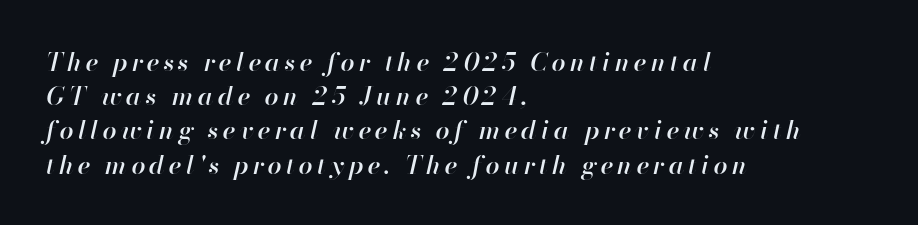
Q: Is the text bold? A: Semi-bold.
Q: Is the text italic (slanted)? A: Yes, it leans right by about 13 degrees.
Q: Is the text underlined? A: No.
Q: How is the paragraph aligned? A: Left-aligned.
Q: Is the spacing between lines tight, normal or loose? A: Normal.
